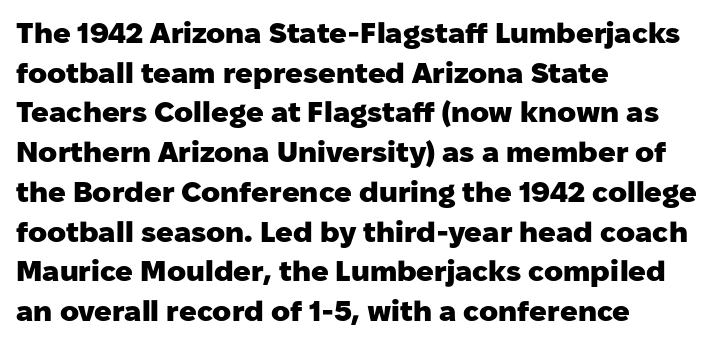
Quick note: not italic, upright. Between one letter and the next there's only the usual sliver of space. The zone under the glyphs is completely vacant. Students, this is bold: see how much ink each stroke carries. This sample has the flowing, uneven cadence of proportional lettering. Whoever set this chose a conventional vertical rhythm.
